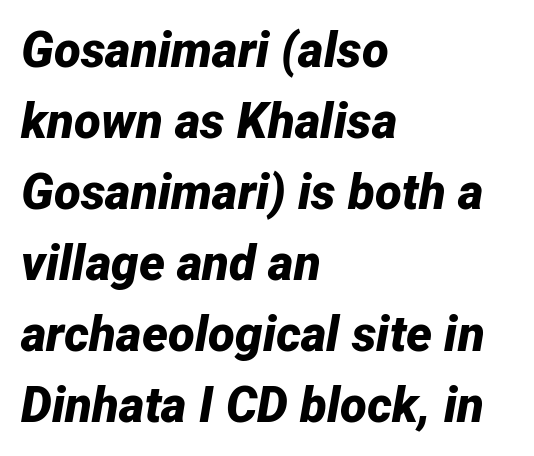
Q: Is the text bold? A: Yes.
Q: Is the text italic (slanted)? A: Yes, it leans right by about 12 degrees.
Q: Is the text underlined? A: No.
Q: How is the paragraph aligned? A: Left-aligned.
Q: Is the spacing between letters normal or unusually wide? A: Normal.
Q: Is the spacing between lines tight, normal or loose? A: Normal.
Q: Width (condensed, normal, or wide)? A: Normal.
Q: Stroke contrast? A: Low.
Q: x-height? A: Medium.
Q: Monospaced? A: No.
